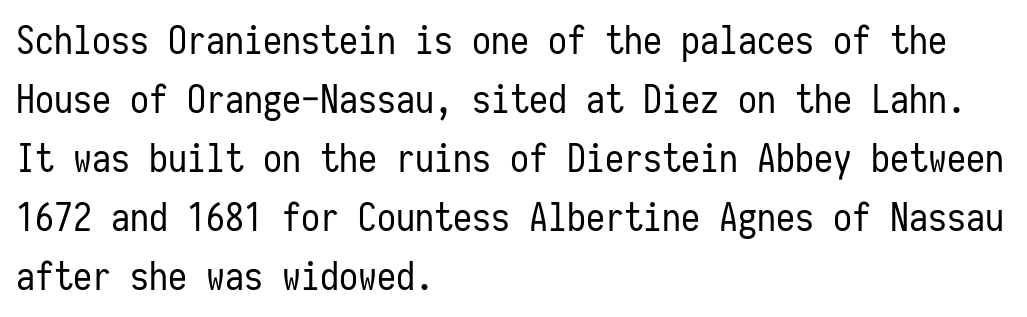
The image shows 38 px regular-weight, condensed sans-serif type, upright, monospaced; set left-aligned, normal line spacing (1.55x), normal letter spacing, not underlined; low stroke contrast and a medium x-height.
